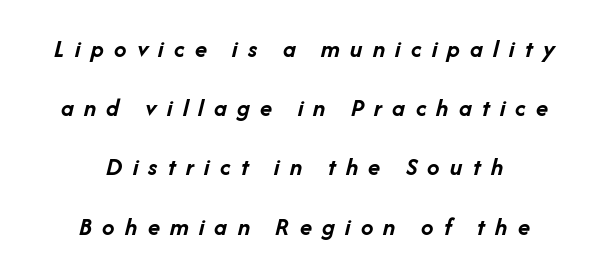
Q: Is the text bold? A: Yes.
Q: Is the text italic (slanted)? A: Yes, it leans right by about 14 degrees.
Q: Is the text underlined? A: No.
Q: How is the paragraph aligned? A: Centered.
Q: Is the spacing between letters normal or unusually wide? A: Unusually wide.
Q: Is the spacing between lines tight, normal or loose? A: Loose.
